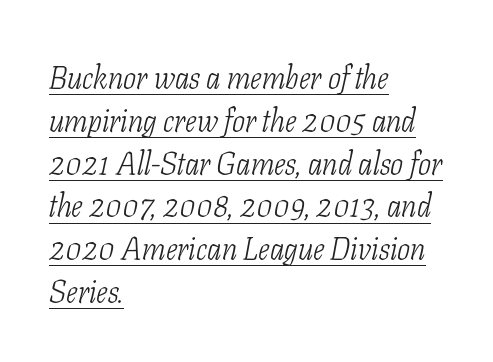
{"serif": "yes", "italic": "yes", "lean": "right", "slant_degrees": 11, "bold": "no", "weight": "light", "width": "condensed", "stroke_contrast": "low", "x_height": "medium", "monospaced": "no", "underline": "yes", "align": "left", "line_spacing": "normal", "line_spacing_ratio": 1.38, "letter_spacing": "normal", "letter_spacing_em": 0.0, "glyph_px": 31}
